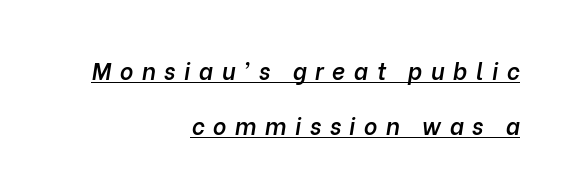
Q: Is the text bold? A: Semi-bold.
Q: Is the text italic (slanted)? A: Yes, it leans right by about 10 degrees.
Q: Is the text underlined? A: Yes.
Q: How is the paragraph aligned? A: Right-aligned.
Q: Is the spacing between letters normal or unusually wide? A: Unusually wide.
Q: Is the spacing between lines tight, normal or loose? A: Loose.
